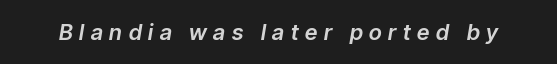
There is plenty of visible air inserted between adjacent glyphs. Descenders are the only things crossing below the line. Emphasis-style slanted type is in use.
